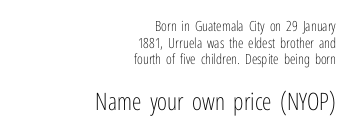
Q: Is the text bold? A: No.
Q: Is the text italic (slanted)? A: No, it is upright.
Q: Is the text underlined? A: No.
Q: How is the paragraph aligned? A: Right-aligned.
Q: Is the spacing between letters normal or unusually wide? A: Normal.
Q: Which block of text is set in a larger size, the first (top) or the second (bottom)? A: The second (bottom) one.
